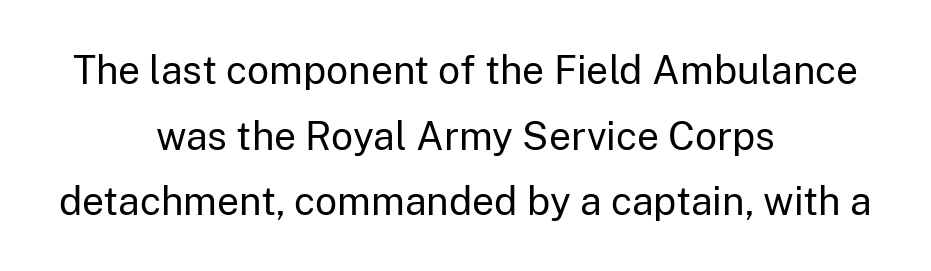
Q: Is the text bold? A: No.
Q: Is the text italic (slanted)? A: No, it is upright.
Q: Is the typeface a serif or a sans-serif typeface? A: Sans-serif.
Q: Is the text underlined? A: No.
Q: How is the paragraph aligned? A: Centered.
Q: Is the spacing between letters normal or unusually wide? A: Normal.
Q: Is the spacing between lines tight, normal or loose? A: Normal.
Q: Width (condensed, normal, or wide)? A: Normal.
Q: Stroke contrast? A: Low.
Q: x-height? A: Medium.
Q: Monospaced? A: No.
